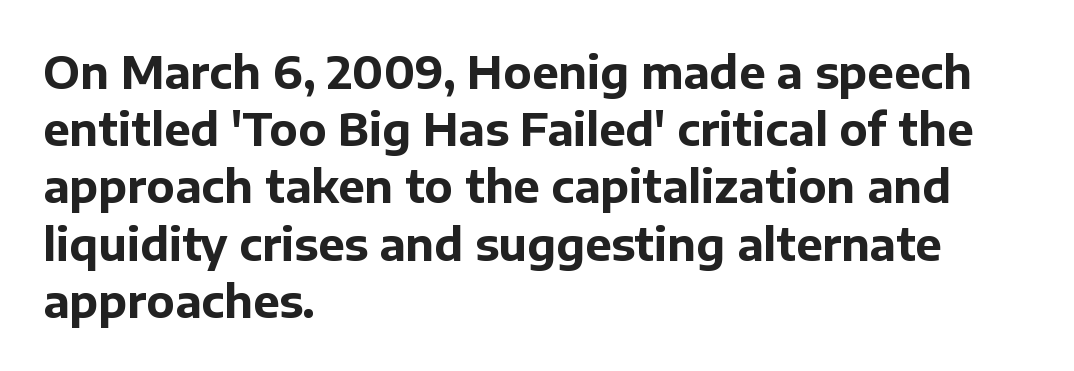
A typesetter would label this face a sans. If you drew a line through each stem, it would be perfectly vertical. Note the varied advance widths — an 'i' is clearly narrower than an 'm'. Type without underlining.
